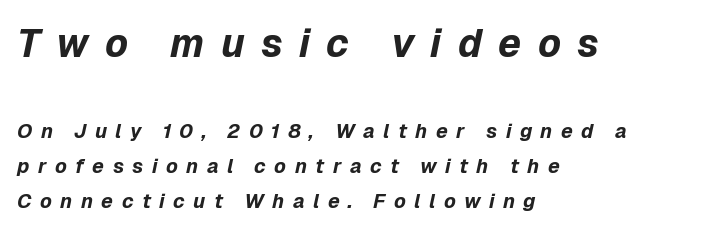
Q: Is the text bold? A: Yes.
Q: Is the text italic (slanted)? A: Yes, it leans right by about 12 degrees.
Q: Is the text underlined? A: No.
Q: How is the paragraph aligned? A: Left-aligned.
Q: Is the spacing between letters normal or unusually wide? A: Unusually wide.
Q: Which block of text is set in a larger size, the first (top) or the second (bottom)? A: The first (top) one.
Q: Width (condensed, normal, or wide)? A: Normal.
Q: Stroke contrast? A: Low.
Q: x-height? A: Medium.
Q: Monospaced? A: No.
